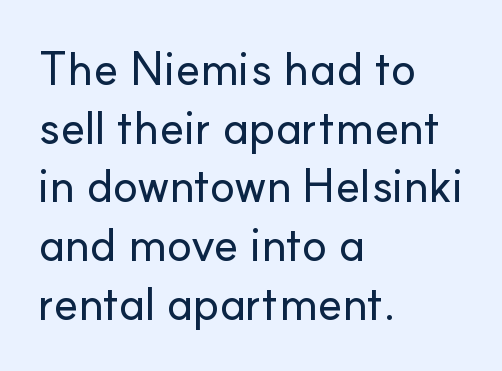
Q: Is the text italic (slanted)? A: No, it is upright.
Q: Is the typeface a serif or a sans-serif typeface? A: Sans-serif.
Q: Is the text underlined? A: No.
Q: How is the paragraph aligned? A: Left-aligned.
Q: Is the spacing between letters normal or unusually wide? A: Normal.
Q: Is the spacing between lines tight, normal or loose? A: Normal.
Q: Width (condensed, normal, or wide)? A: Normal.
Q: Stroke contrast? A: Low.
Q: x-height? A: Small.
Q: Monospaced? A: No.
